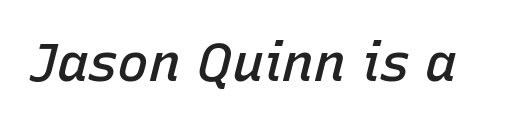
Q: Is the text bold? A: Semi-bold.
Q: Is the text italic (slanted)? A: Yes, it leans right by about 15 degrees.
Q: Is the text underlined? A: No.
Q: Is the spacing between letters normal or unusually wide? A: Normal.
Q: Width (condensed, normal, or wide)? A: Normal.
Q: Stroke contrast? A: Low.
Q: x-height? A: Medium.
Q: Monospaced? A: No.
